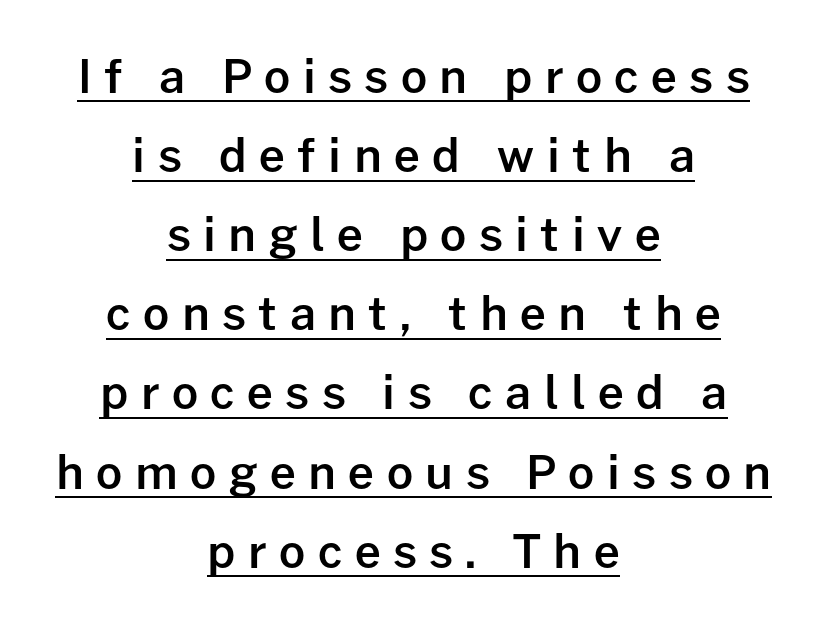
{"serif": "no", "italic": "no", "bold": "semi", "weight": "semibold", "width": "normal", "stroke_contrast": "low", "x_height": "medium", "monospaced": "no", "underline": "yes", "align": "center", "line_spacing_ratio": 1.72, "letter_spacing": "wide", "letter_spacing_em": 0.27, "glyph_px": 46}
